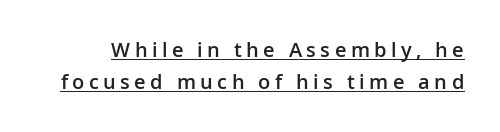
The image shows 20 px text type, upright; set normal line spacing (1.59x), unusually wide letter spacing (+0.22 em), underlined.
